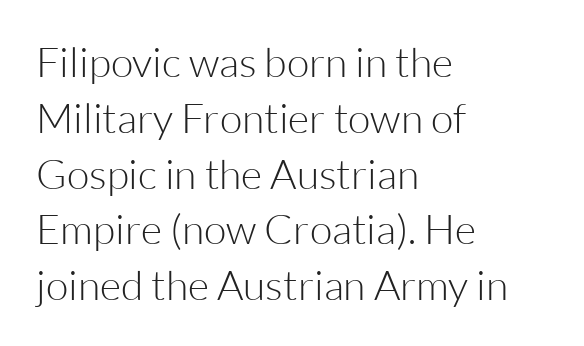
{"serif": "no", "italic": "no", "bold": "no", "weight": "light", "width": "normal", "stroke_contrast": "low", "x_height": "medium", "monospaced": "no", "underline": "no", "align": "left", "line_spacing": "normal", "line_spacing_ratio": 1.36, "letter_spacing": "normal", "letter_spacing_em": 0.0, "glyph_px": 41}
